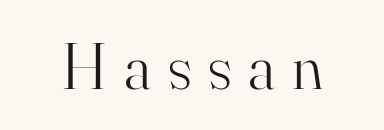
The image shows 66 px light serif type, upright; set unusually wide letter spacing (+0.25 em), not underlined; high stroke contrast and a small x-height.
